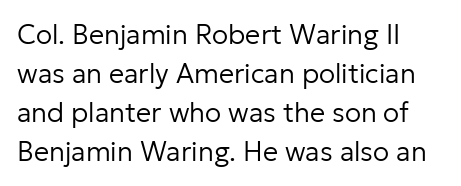
Q: Is the text bold? A: No.
Q: Is the text italic (slanted)? A: No, it is upright.
Q: Is the text underlined? A: No.
Q: How is the paragraph aligned? A: Left-aligned.
Q: Is the spacing between letters normal or unusually wide? A: Normal.
Q: Is the spacing between lines tight, normal or loose? A: Normal.
